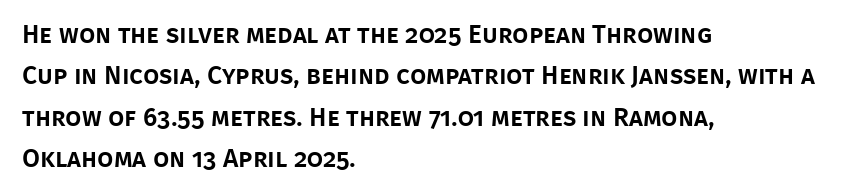
The image shows 26 px text type, upright; set left-aligned, normal line spacing (1.59x), normal letter spacing, not underlined.
